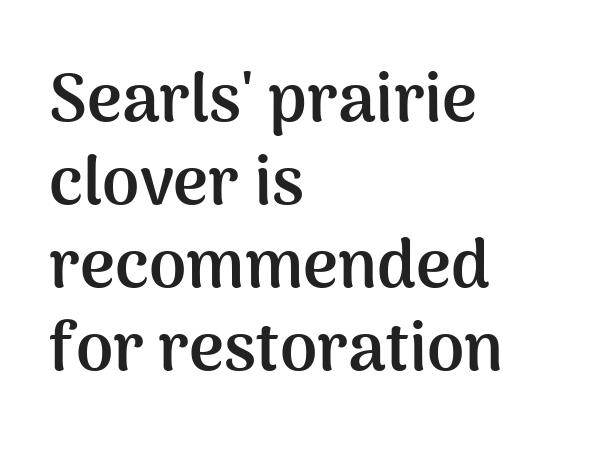
Q: Is the text bold? A: Yes.
Q: Is the text italic (slanted)? A: No, it is upright.
Q: Is the typeface a serif or a sans-serif typeface? A: Sans-serif.
Q: Is the text underlined? A: No.
Q: How is the paragraph aligned? A: Left-aligned.
Q: Is the spacing between letters normal or unusually wide? A: Normal.
Q: Width (condensed, normal, or wide)? A: Normal.
Q: Stroke contrast? A: Medium.
Q: x-height? A: Medium.
Q: Monospaced? A: No.
